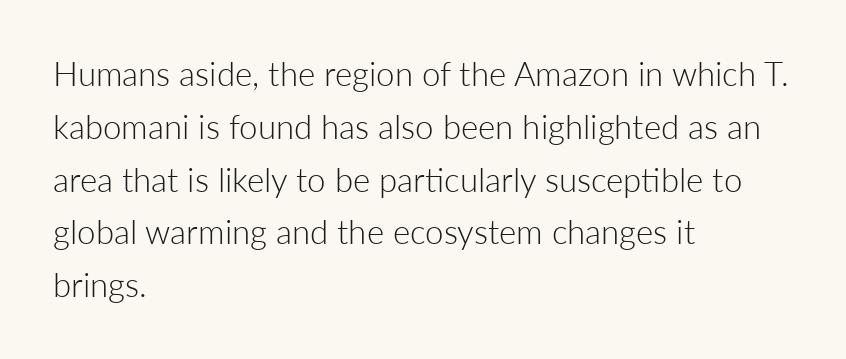
Where is the straight margin? On the left. Italic: no, the glyphs are upright roman. Letters have the restrained weight of plain body copy at most. Plain, unruled lines of type. The rendering keeps characters at their native spacing.
